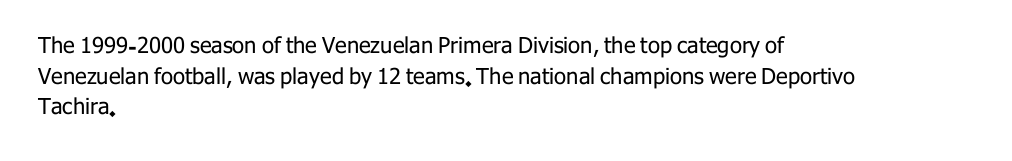
The image shows 22 px text type, upright; set left-aligned, normal line spacing (1.39x), normal letter spacing, not underlined.
